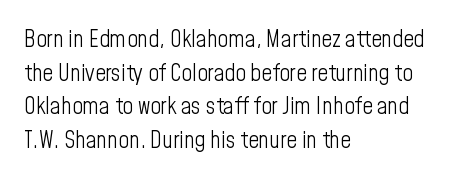
Q: Is the text bold? A: No.
Q: Is the text italic (slanted)? A: No, it is upright.
Q: Is the text underlined? A: No.
Q: How is the paragraph aligned? A: Left-aligned.
Q: Is the spacing between letters normal or unusually wide? A: Normal.
Q: Is the spacing between lines tight, normal or loose? A: Normal.
